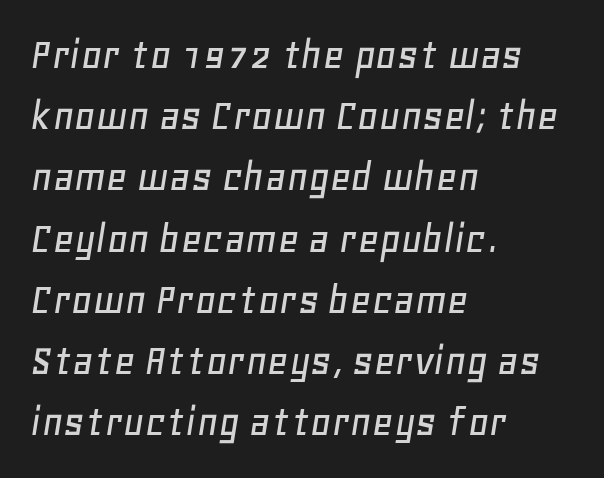
Q: Is the text italic (slanted)? A: Yes, it leans right by about 11 degrees.
Q: Is the text underlined? A: No.
Q: How is the paragraph aligned? A: Left-aligned.
Q: Is the spacing between letters normal or unusually wide? A: Normal.
Q: Is the spacing between lines tight, normal or loose? A: Normal.
Q: Width (condensed, normal, or wide)? A: Normal.
Q: Stroke contrast? A: Low.
Q: x-height? A: Large.
Q: Monospaced? A: No.
